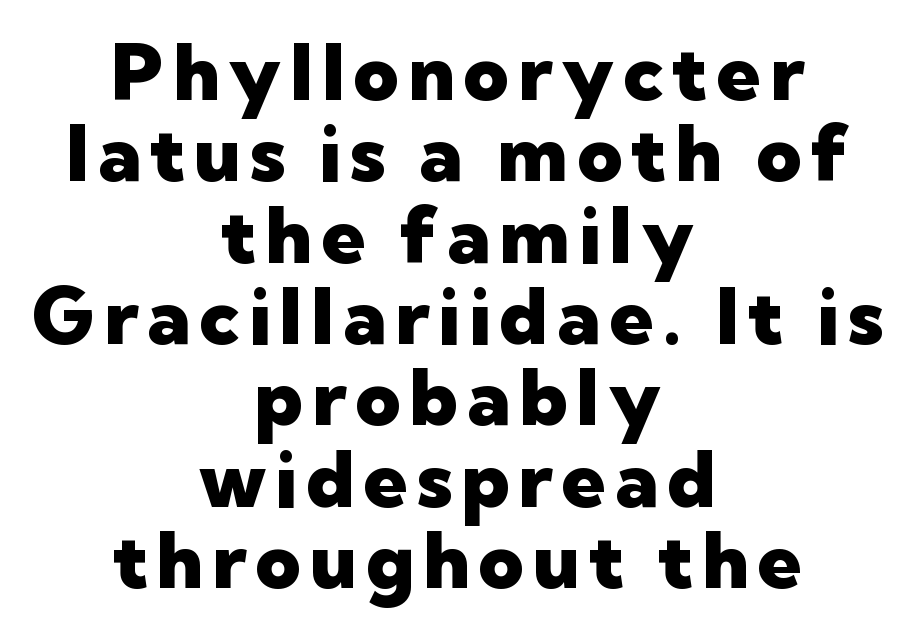
{"serif": "no", "italic": "no", "bold": "yes", "weight": "heavy", "width": "normal", "stroke_contrast": "low", "x_height": "medium", "monospaced": "no", "underline": "no", "align": "center", "line_spacing": "tight", "line_spacing_ratio": 1.03, "glyph_px": 79}
